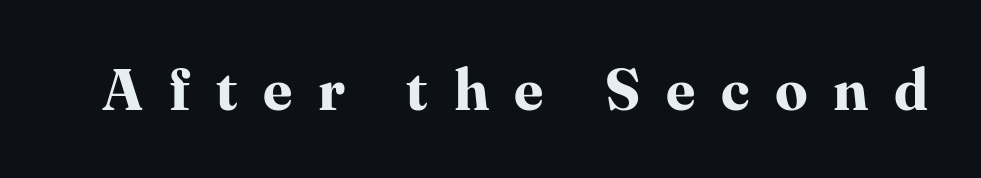
{"serif": "yes", "italic": "no", "bold": "yes", "weight": "bold", "width": "normal", "stroke_contrast": "high", "x_height": "medium", "monospaced": "no", "underline": "no", "letter_spacing": "wide", "letter_spacing_em": 0.44, "glyph_px": 58}
